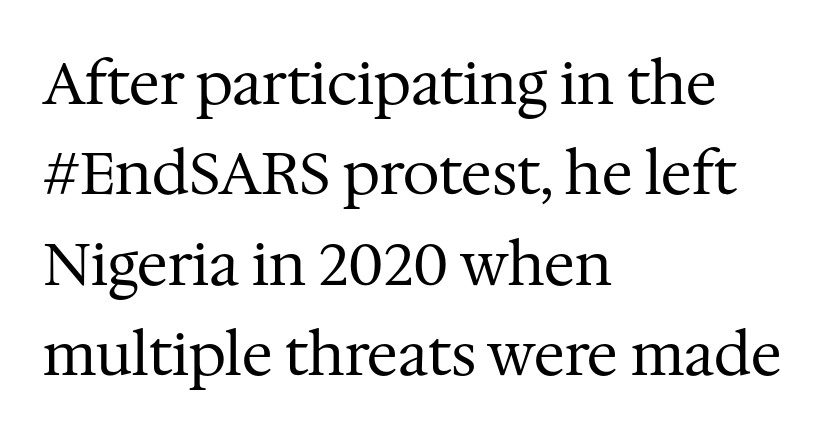
{"serif": "yes", "italic": "no", "bold": "no", "weight": "regular", "width": "normal", "stroke_contrast": "medium", "x_height": "medium", "monospaced": "no", "underline": "no", "align": "left", "line_spacing": "normal", "line_spacing_ratio": 1.53, "letter_spacing": "normal", "letter_spacing_em": 0.0, "glyph_px": 59}
